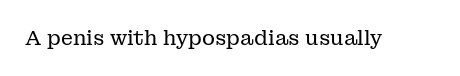
{"italic": "no", "bold": "no", "underline": "no", "letter_spacing": "normal", "letter_spacing_em": 0.0, "glyph_px": 20}
